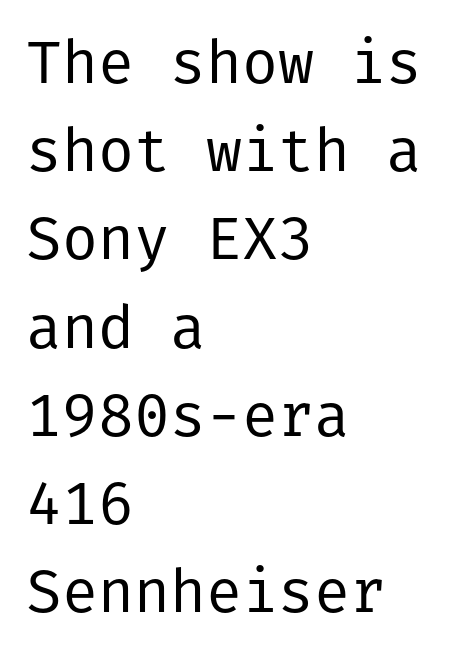
Q: Is the text bold? A: No.
Q: Is the text italic (slanted)? A: No, it is upright.
Q: Is the typeface a serif or a sans-serif typeface? A: Sans-serif.
Q: Is the text underlined? A: No.
Q: How is the paragraph aligned? A: Left-aligned.
Q: Is the spacing between letters normal or unusually wide? A: Normal.
Q: Is the spacing between lines tight, normal or loose? A: Normal.
Q: Width (condensed, normal, or wide)? A: Normal.
Q: Stroke contrast? A: Low.
Q: x-height? A: Medium.
